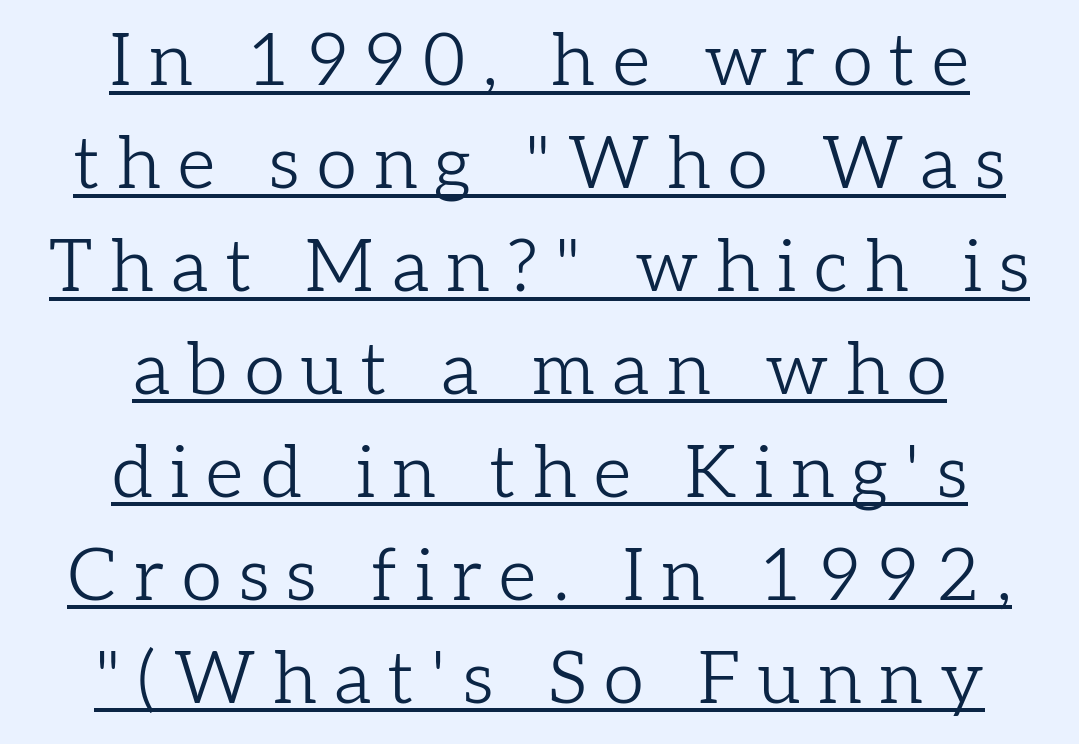
{"serif": "yes", "italic": "no", "bold": "no", "weight": "light", "width": "normal", "stroke_contrast": "low", "x_height": "medium", "monospaced": "no", "underline": "yes", "align": "center", "line_spacing": "normal", "line_spacing_ratio": 1.41, "letter_spacing": "wide", "letter_spacing_em": 0.24, "glyph_px": 73}
